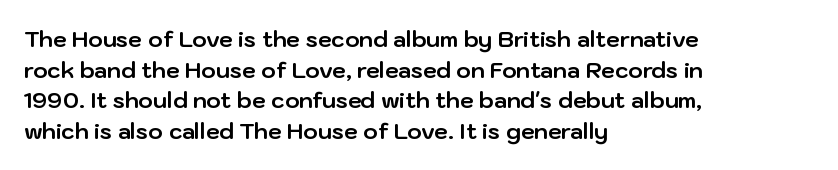
If you drew a line through each stem, it would be perfectly vertical. A normal amount of white space separates one row of letters from the next. Unmarked baselines from the first word to the last. Pretty heavy lettering here — definitely bold. The paragraph has a hard left edge and a soft right edge. These lines keep a tight, regular rhythm from letter to letter.
